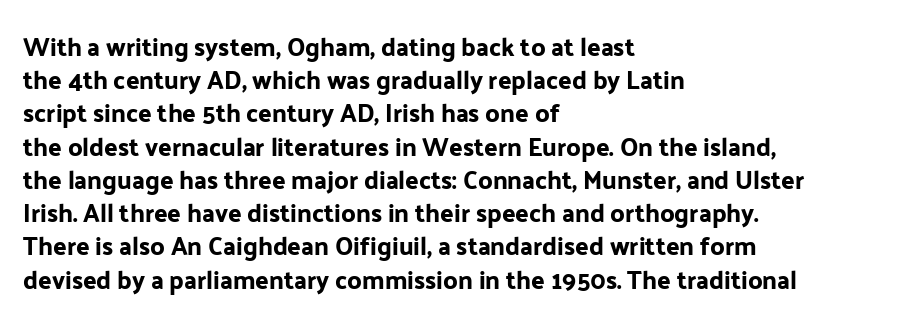
Q: Is the text italic (slanted)? A: No, it is upright.
Q: Is the text underlined? A: No.
Q: How is the paragraph aligned? A: Left-aligned.
Q: Is the spacing between letters normal or unusually wide? A: Normal.
Q: Is the spacing between lines tight, normal or loose? A: Normal.
